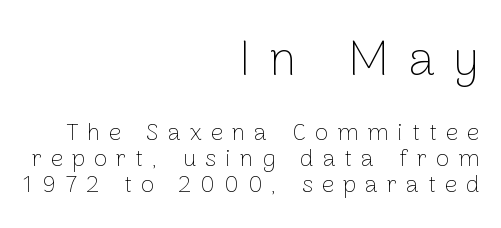
Q: Is the text bold? A: No.
Q: Is the text italic (slanted)? A: No, it is upright.
Q: Is the typeface a serif or a sans-serif typeface? A: Sans-serif.
Q: Is the text underlined? A: No.
Q: How is the paragraph aligned? A: Right-aligned.
Q: Is the spacing between letters normal or unusually wide? A: Unusually wide.
Q: Is the spacing between lines tight, normal or loose? A: Tight.
Q: Which block of text is set in a larger size, the first (top) or the second (bottom)? A: The first (top) one.
Q: Width (condensed, normal, or wide)? A: Normal.
Q: Stroke contrast? A: Low.
Q: x-height? A: Medium.
Q: Monospaced? A: No.
